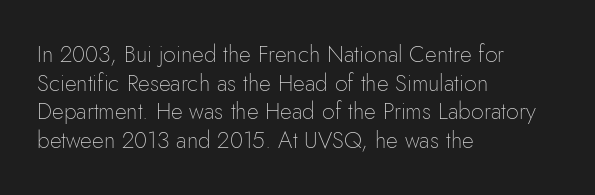
{"italic": "no", "bold": "no", "underline": "no", "align": "left", "line_spacing": "normal", "line_spacing_ratio": 1.25, "letter_spacing": "normal", "letter_spacing_em": 0.0, "glyph_px": 23}
